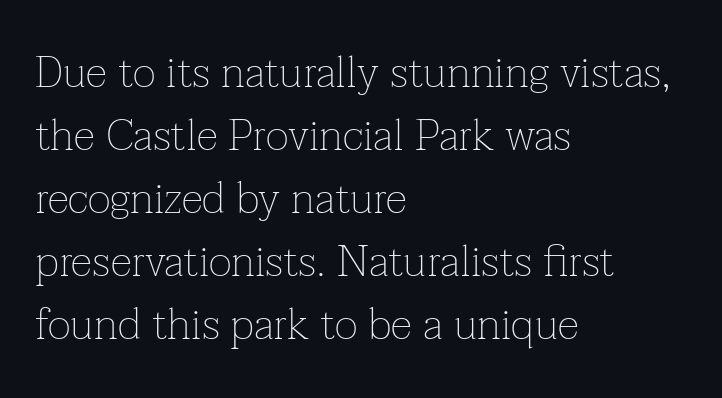
Vertical strokes here are truly vertical. Words appear dense and cohesive because spacing is normal. Horizontal bands of white between lines are of average thickness. Look at the bottom of the vertical strokes: they flare into serifs here.
